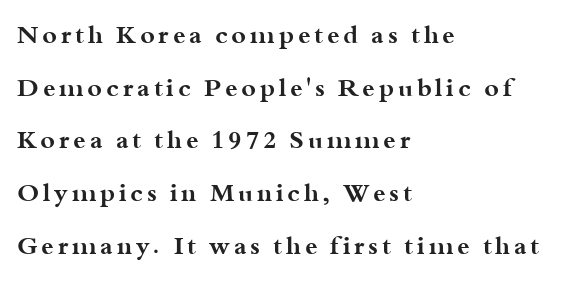
Q: Is the text bold? A: Yes.
Q: Is the text italic (slanted)? A: No, it is upright.
Q: Is the text underlined? A: No.
Q: How is the paragraph aligned? A: Left-aligned.
Q: Is the spacing between lines tight, normal or loose? A: Loose.
